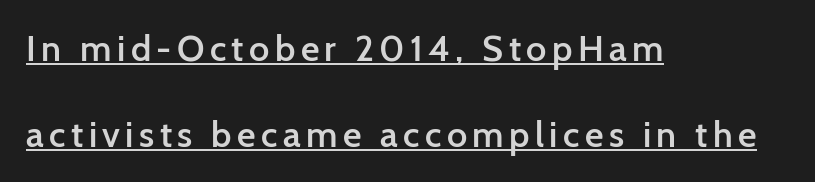
The image shows 36 px semibold sans-serif type, upright; set left-aligned, loose line spacing (2.38x), underlined; low stroke contrast and a medium x-height.
